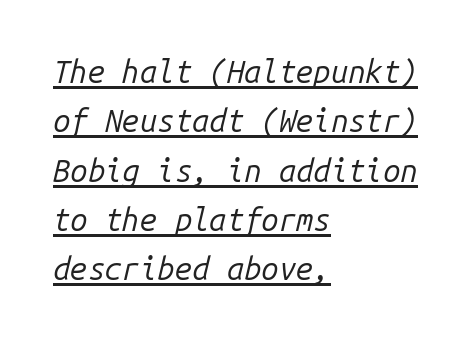
Q: Is the text bold? A: No.
Q: Is the text italic (slanted)? A: Yes, it leans right by about 14 degrees.
Q: Is the text underlined? A: Yes.
Q: How is the paragraph aligned? A: Left-aligned.
Q: Is the spacing between letters normal or unusually wide? A: Normal.
Q: Is the spacing between lines tight, normal or loose? A: Normal.
Q: Width (condensed, normal, or wide)? A: Normal.
Q: Stroke contrast? A: Low.
Q: x-height? A: Medium.
Q: Monospaced? A: Yes.
